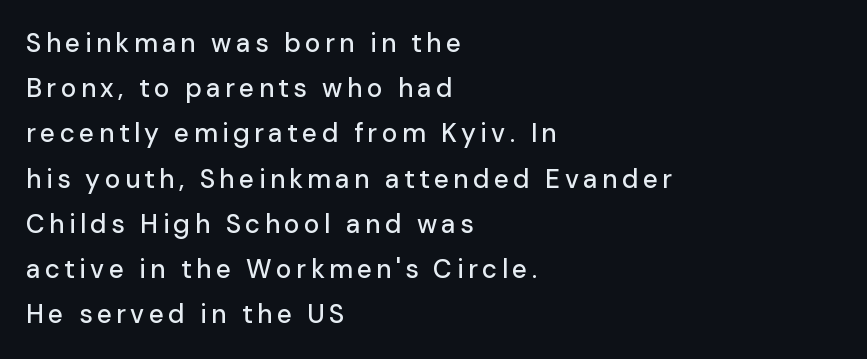
{"italic": "no", "underline": "no", "align": "left", "line_spacing_ratio": 1.74, "glyph_px": 26}
